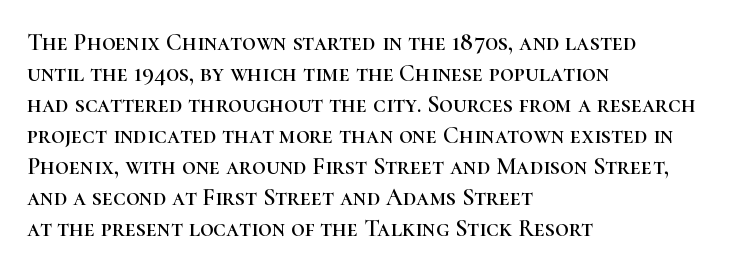
{"italic": "no", "underline": "no", "align": "left", "line_spacing": "normal", "line_spacing_ratio": 1.29, "letter_spacing": "normal", "letter_spacing_em": 0.0, "glyph_px": 24}
